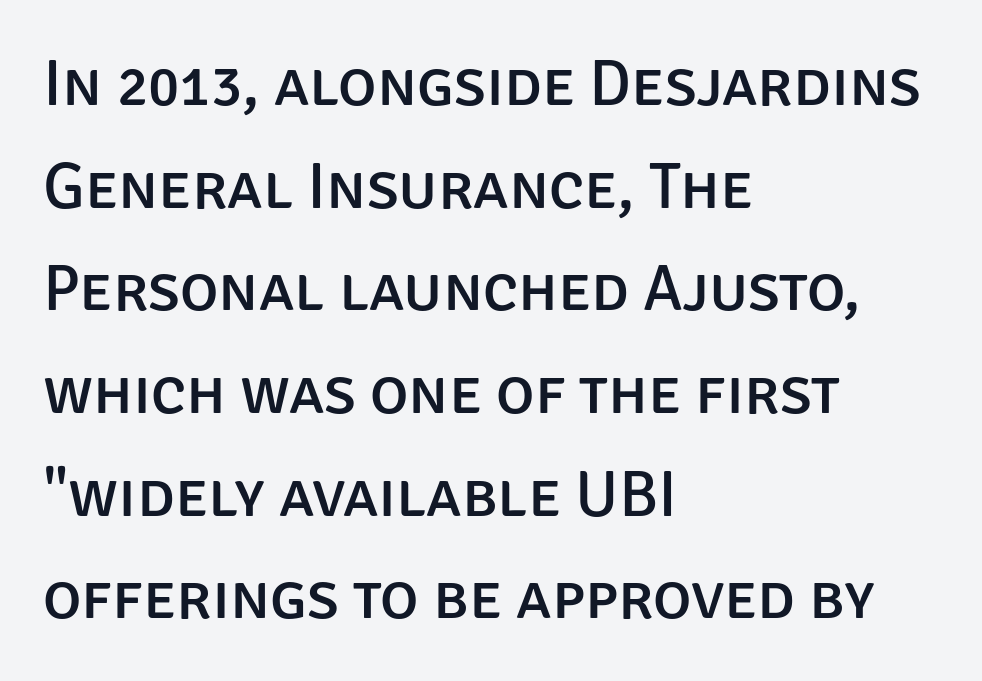
{"serif": "no", "italic": "no", "width": "normal", "stroke_contrast": "low", "x_height": "large", "monospaced": "no", "underline": "no", "align": "left", "line_spacing": "normal", "line_spacing_ratio": 1.58, "letter_spacing": "normal", "letter_spacing_em": 0.0, "glyph_px": 65}
